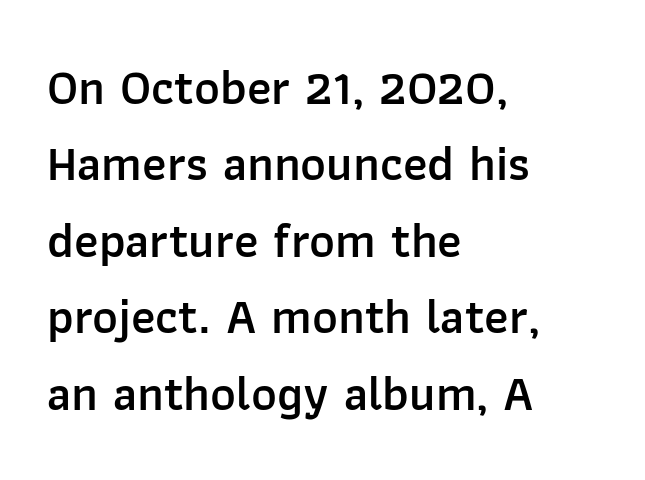
The image shows 49 px semibold sans-serif type, upright; set left-aligned, normal line spacing (1.56x), normal letter spacing, not underlined; low stroke contrast and a medium x-height.
